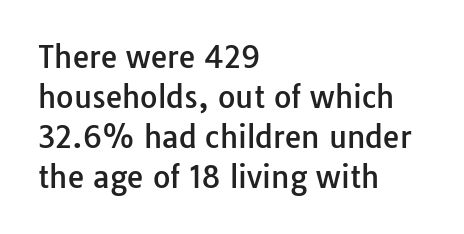
The letters advance in unequal steps, a hallmark of proportional type. Descender tails drop into unmarked territory. Typographically, this falls in the sans-serif category. The designer left line spacing at the default. Words appear dense and cohesive because spacing is normal.
